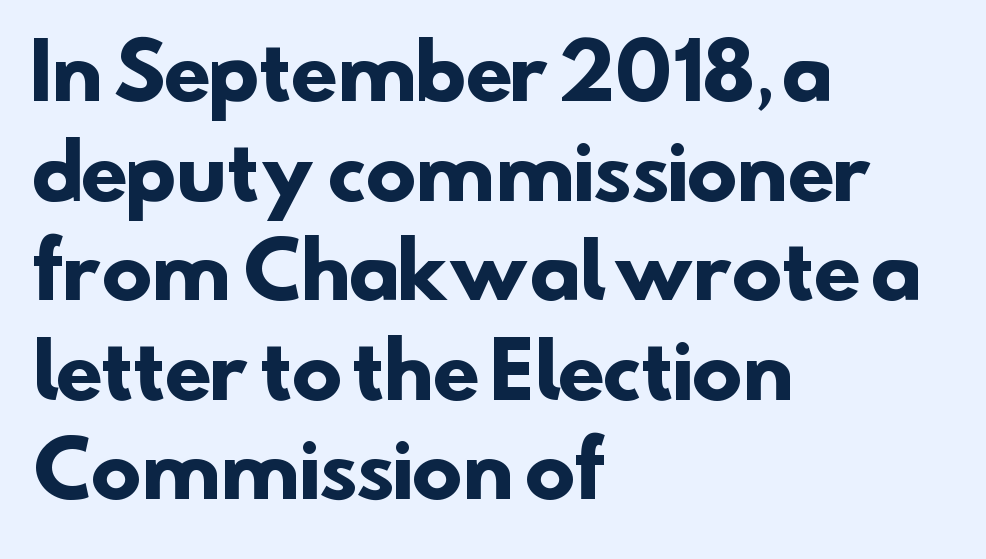
The image shows 76 px heavy sans-serif type; set left-aligned, normal line spacing (1.31x), normal letter spacing, not underlined; low stroke contrast and a small x-height.
